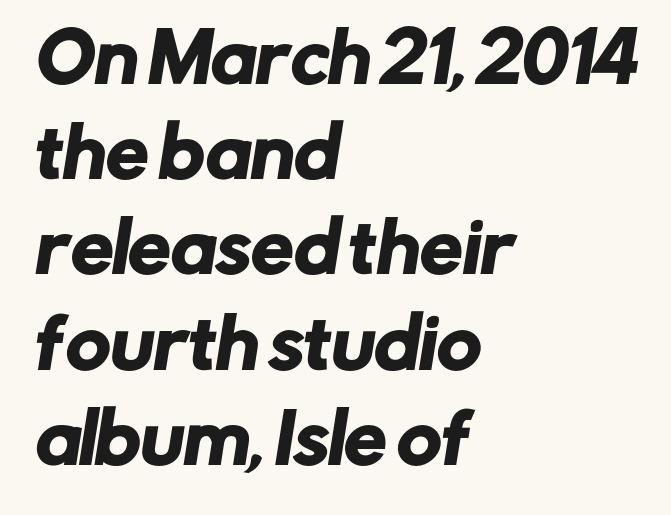
The image shows 68 px sans-serif type; set left-aligned, normal line spacing (1.4x), normal letter spacing, not underlined; low stroke contrast and a medium x-height.
